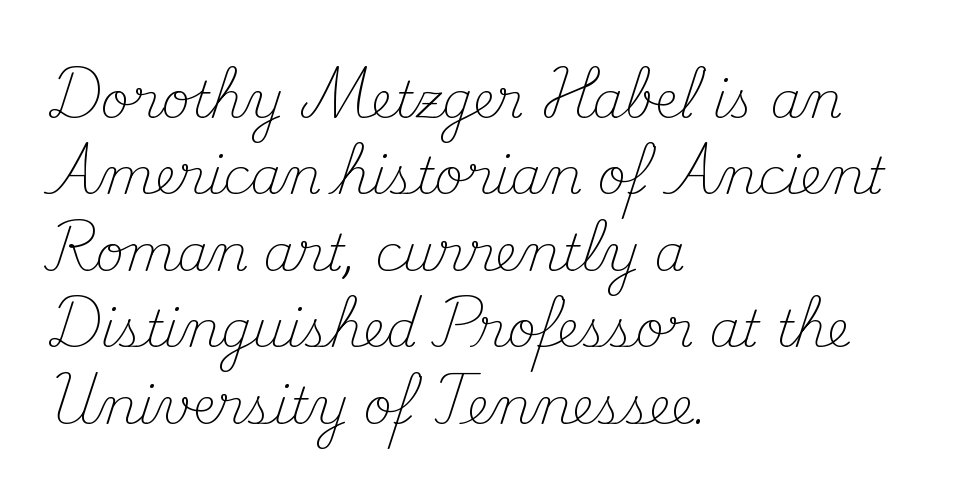
{"serif": "yes", "bold": "no", "weight": "light", "width": "normal", "stroke_contrast": "medium", "x_height": "small", "monospaced": "no", "underline": "no", "align": "left", "line_spacing": "normal", "line_spacing_ratio": 1.53, "letter_spacing": "normal", "letter_spacing_em": 0.0, "glyph_px": 50}
